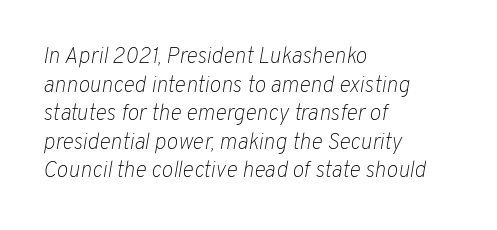
{"italic": "yes", "lean": "right", "slant_degrees": 10, "bold": "no", "underline": "no", "align": "left", "line_spacing": "normal", "line_spacing_ratio": 1.3, "letter_spacing": "normal", "letter_spacing_em": 0.0, "glyph_px": 22}
